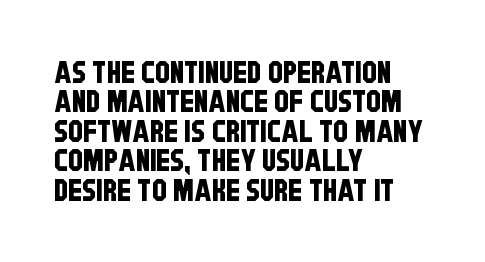
The glyphs are unaccompanied by any horizontal stroke below them. You can tell from the bare stems that sans-serif type was used. The paragraph shown leans on its left margin. These lines are rendered in a variable-pitch font. The face used here is rendered with its standard letterfit. The vertical gap from one line to the next is small.
